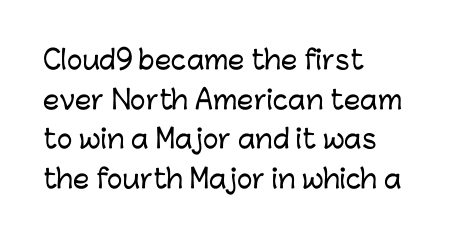
Interline gaps are of average width in this sample. The type sits square on the baseline with zero lean. Just letters on the line, the space beneath them empty. Students, note that the glyphs here touch the page at normal intervals. The rendering anchors every line to the left-hand side.
